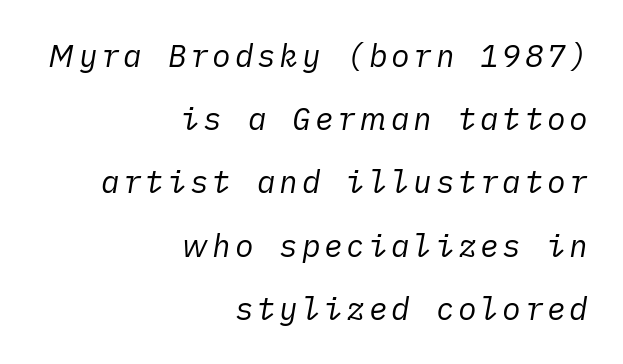
Only glyphs here, with clear space below each row. Vertical stems look standard width or narrower in stroke. Line ends are locked; line starts wander. Is there much room between lines? Yes — plenty of vertical air separates them.
